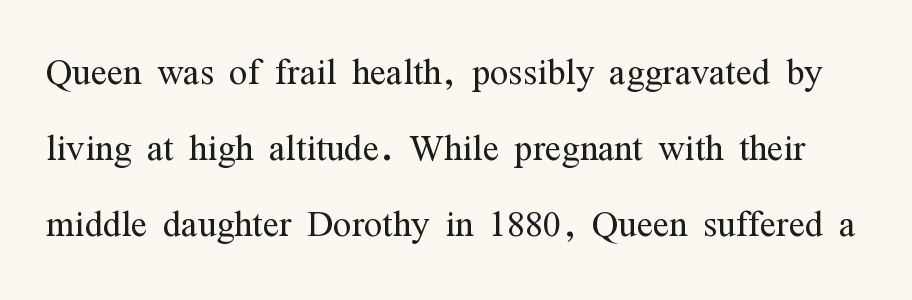
Regarding serifs, this sample has them. Spacing between characters is what you'd get straight out of the box. Glance below the letters and you will spot only blank space. Bold? No — there's no thickening of the strokes. Character widths vary here, with narrow letters taking less room than wide ones.
